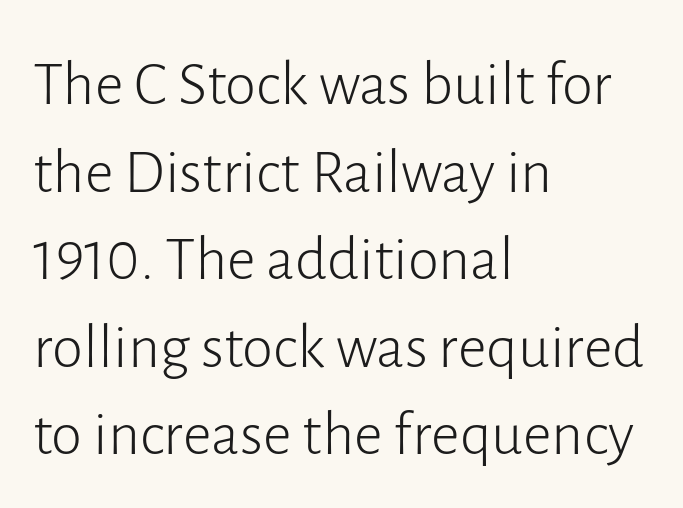
Stroke terminals: plain, sans-serif. Look at the tracking — it's just the regular setting, nothing added. The weight would be labelled regular, book, light, or lighter still. Ascenders rise straight up at ninety degrees. The passage shown is typed in a proportional face where columns would drift.
